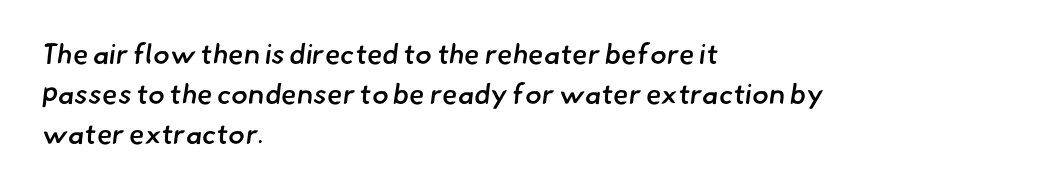
Q: Is the text bold? A: Semi-bold.
Q: Is the typeface a serif or a sans-serif typeface? A: Sans-serif.
Q: Is the text underlined? A: No.
Q: How is the paragraph aligned? A: Left-aligned.
Q: Is the spacing between letters normal or unusually wide? A: Normal.
Q: Is the spacing between lines tight, normal or loose? A: Normal.
Q: Width (condensed, normal, or wide)? A: Normal.
Q: Stroke contrast? A: Low.
Q: x-height? A: Small.
Q: Monospaced? A: No.
